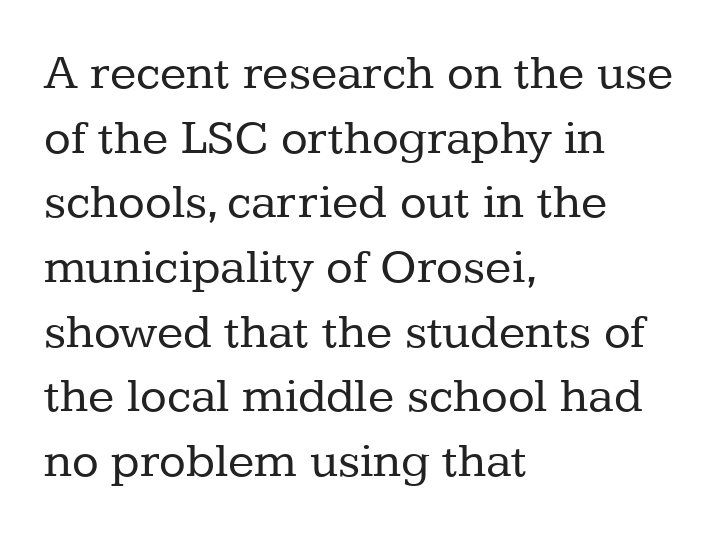
The image shows 49 px regular-weight serif type, upright; set left-aligned, normal line spacing (1.32x), normal letter spacing, not underlined; low stroke contrast and a medium x-height.
